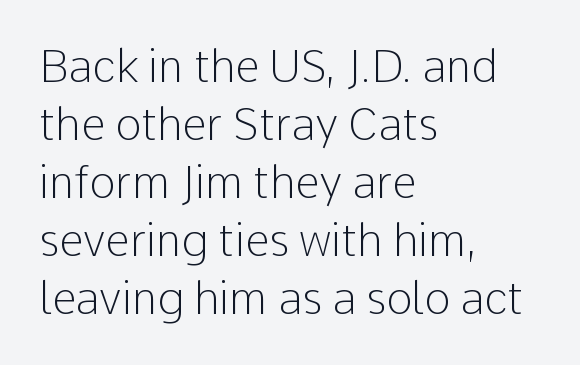
The image shows 44 px light sans-serif type, upright; set left-aligned, normal line spacing (1.32x), normal letter spacing, not underlined; low stroke contrast and a medium x-height.
